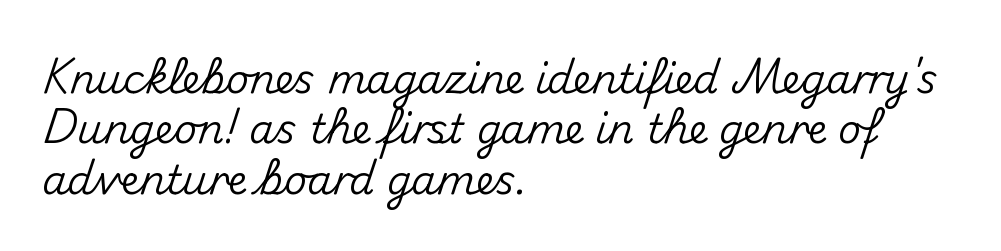
{"serif": "no", "width": "normal", "stroke_contrast": "medium", "x_height": "small", "monospaced": "no", "underline": "no", "align": "left", "line_spacing": "normal", "line_spacing_ratio": 1.26, "letter_spacing": "normal", "letter_spacing_em": 0.0, "glyph_px": 40}
